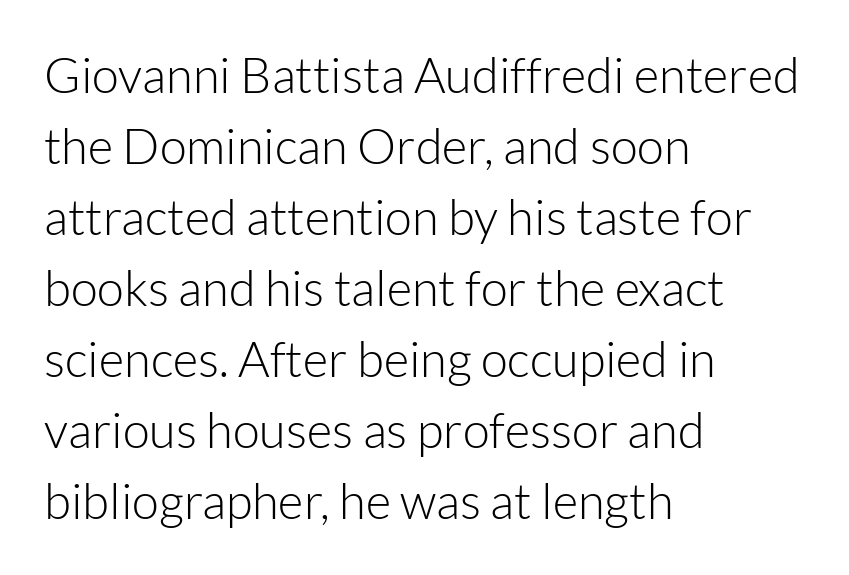
The image shows 49 px light sans-serif type, upright; set left-aligned, normal line spacing (1.45x), normal letter spacing, not underlined; low stroke contrast and a medium x-height.
